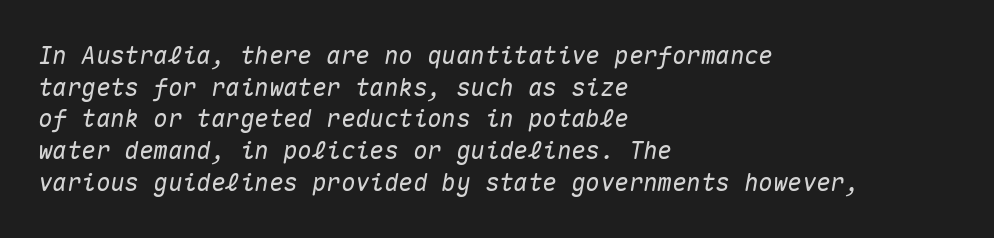
{"italic": "yes", "lean": "right", "slant_degrees": 10, "underline": "no", "align": "left", "line_spacing": "normal", "line_spacing_ratio": 1.32, "letter_spacing": "normal", "letter_spacing_em": 0.0, "glyph_px": 24}
